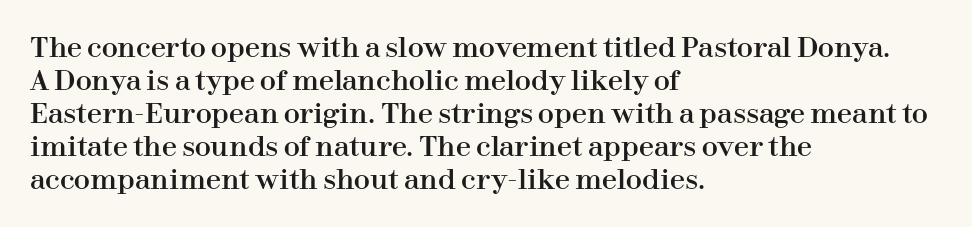
No extra tracking has been applied to these lines. Check the space under the baseline: it is left empty. The font's upright variant was chosen for this text. Casual observation: everything's shoved over to the left.
